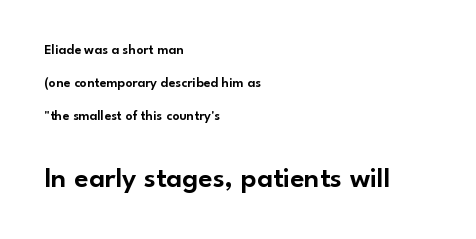
Serif or sans? Sans — the stroke terminals are bare. The lines are spread far apart with generous leading. These lines are rendered in a variable-pitch font. Top chunk: small. Bottom chunk: large. Unmarked baselines from the first word to the last. There is no visible air inserted between adjacent glyphs.
